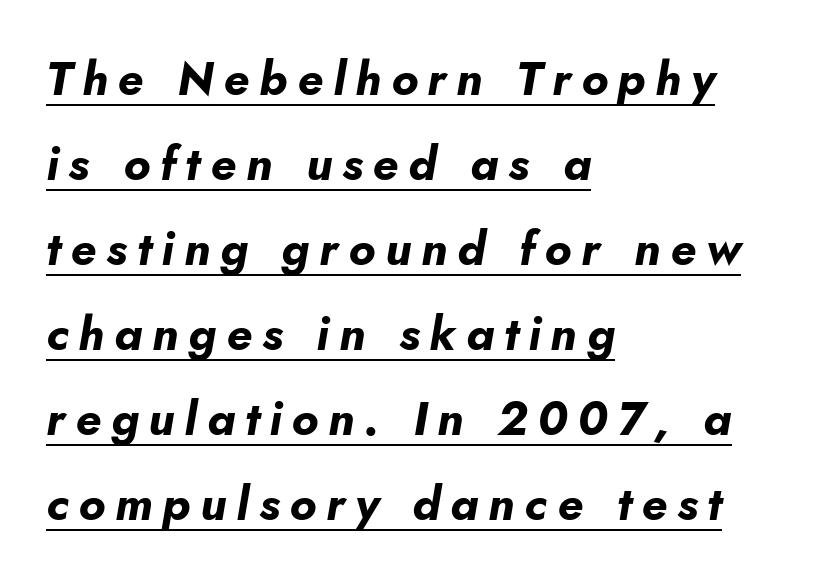
The image shows 47 px bold type, italic (leaning right); set left-aligned, line spacing 1.81x, unusually wide letter spacing (+0.21 em), underlined; low stroke contrast and a small x-height.
